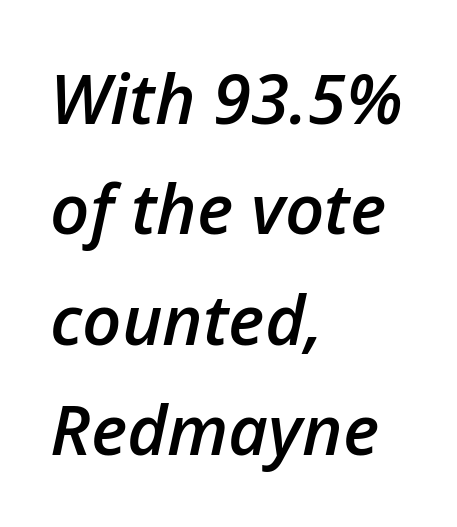
The paragraph shown leans on its left margin. The foot of each line stays bare and open. There is no visible air inserted between adjacent glyphs. Note the varied advance widths — an 'i' is clearly narrower than an 'm'.
